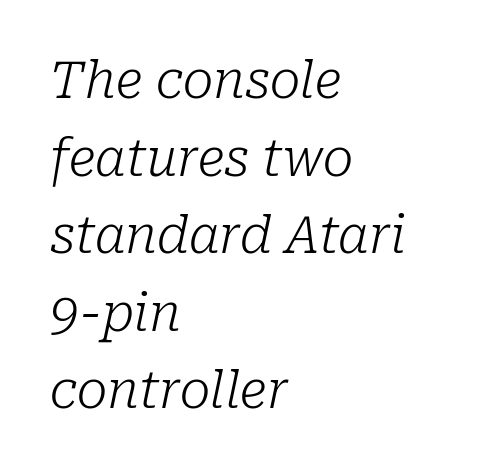
{"serif": "yes", "italic": "yes", "lean": "right", "slant_degrees": 10, "bold": "no", "weight": "light", "width": "normal", "stroke_contrast": "low", "x_height": "medium", "monospaced": "no", "underline": "no", "align": "left", "line_spacing": "normal", "line_spacing_ratio": 1.52, "letter_spacing": "normal", "letter_spacing_em": 0.0, "glyph_px": 51}
